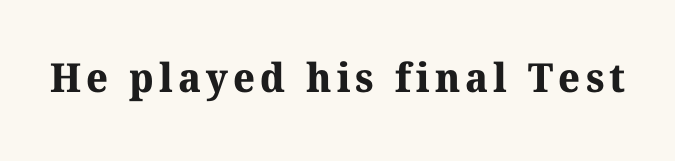
These words are printed bold, with thick strokes throughout. Letters rest on an invisible, unmarked baseline. The face used here is seriffed, in the tradition of book romans. Proportional: the letters do not fall into vertical columns.
